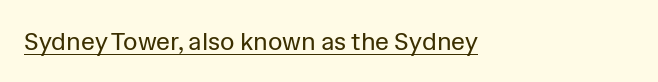
The image shows 25 px text type, upright; set left-aligned, normal letter spacing, underlined.
